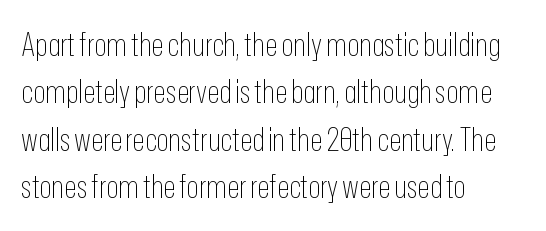
Characters follow at the spacing the type designer built in. This is roman type, the default non-slanted kind. Unmarked baselines from the first word to the last. Is this a heavy cut? Hardly; it is regular or lighter.
